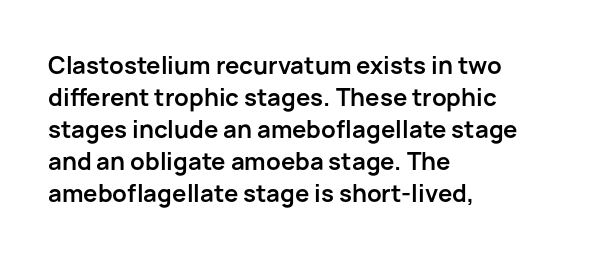
{"italic": "no", "bold": "yes", "underline": "no", "align": "left", "line_spacing": "normal", "line_spacing_ratio": 1.33, "letter_spacing": "normal", "letter_spacing_em": 0.0, "glyph_px": 24}
